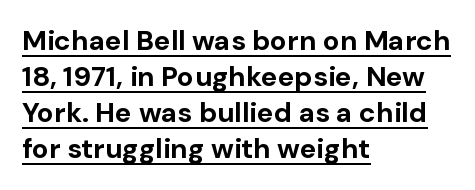
The image shows 28 px bold sans-serif type, upright; set left-aligned, normal line spacing (1.29x), normal letter spacing, underlined; low stroke contrast and a medium x-height.
